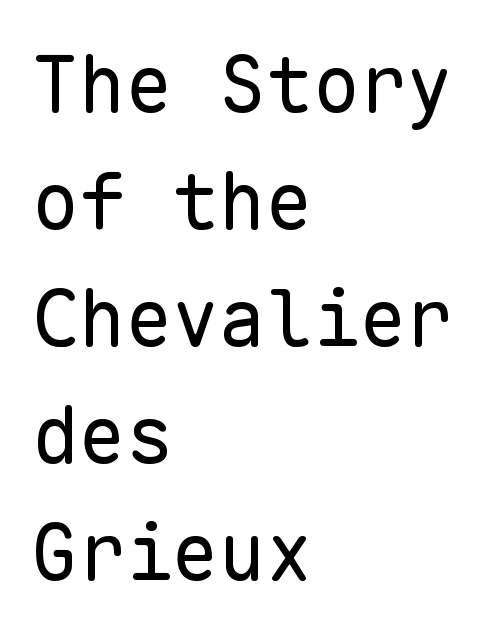
The image shows 78 px regular-weight sans-serif type, upright, monospaced; set left-aligned, normal line spacing (1.5x), normal letter spacing, not underlined; low stroke contrast and a medium x-height.
